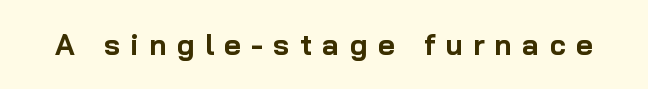
{"serif": "no", "italic": "no", "bold": "yes", "weight": "bold", "width": "normal", "stroke_contrast": "low", "x_height": "medium", "monospaced": "no", "underline": "no", "letter_spacing": "wide", "letter_spacing_em": 0.36, "glyph_px": 29}
